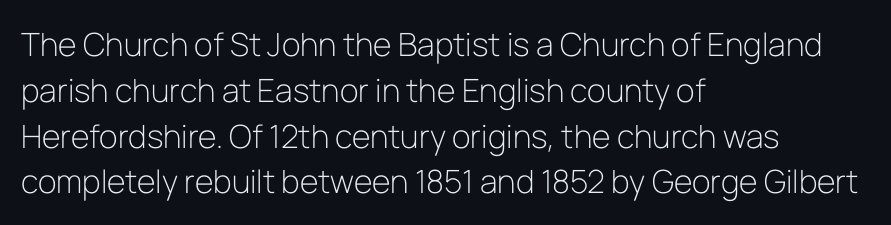
The image shows 32 px light sans-serif type, upright; set left-aligned, normal line spacing (1.43x), normal letter spacing, not underlined; low stroke contrast and a medium x-height.
